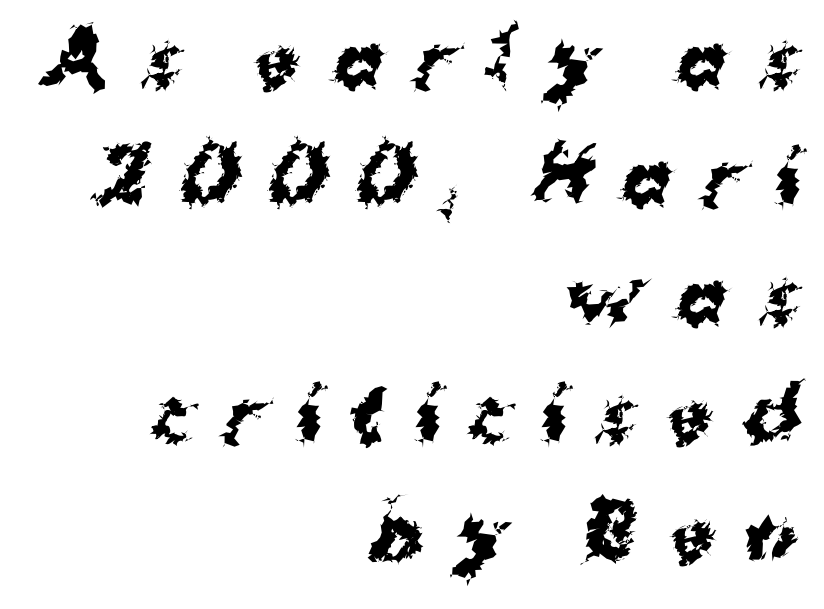
The image shows 74 px bold sans-serif type; set right-aligned, normal line spacing (1.6x), unusually wide letter spacing (+0.42 em), not underlined; medium stroke contrast and a medium x-height.
